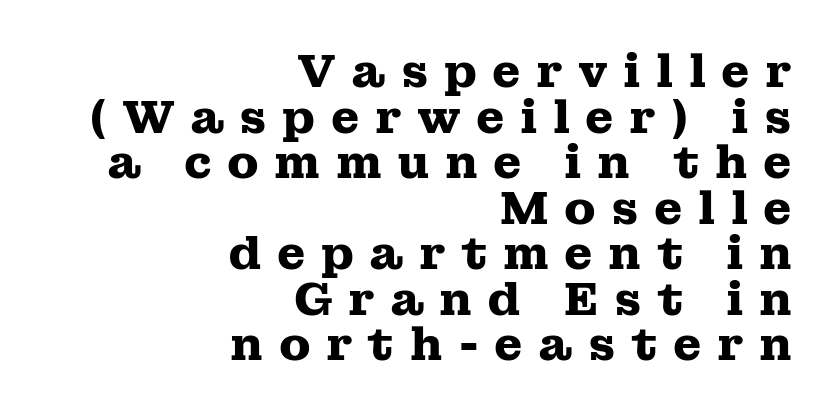
Q: Is the text bold? A: Yes.
Q: Is the text italic (slanted)? A: No, it is upright.
Q: Is the typeface a serif or a sans-serif typeface? A: Serif.
Q: Is the text underlined? A: No.
Q: How is the paragraph aligned? A: Right-aligned.
Q: Is the spacing between letters normal or unusually wide? A: Unusually wide.
Q: Is the spacing between lines tight, normal or loose? A: Tight.
Q: Width (condensed, normal, or wide)? A: Wide.
Q: Stroke contrast? A: Medium.
Q: x-height? A: Medium.
Q: Monospaced? A: No.
